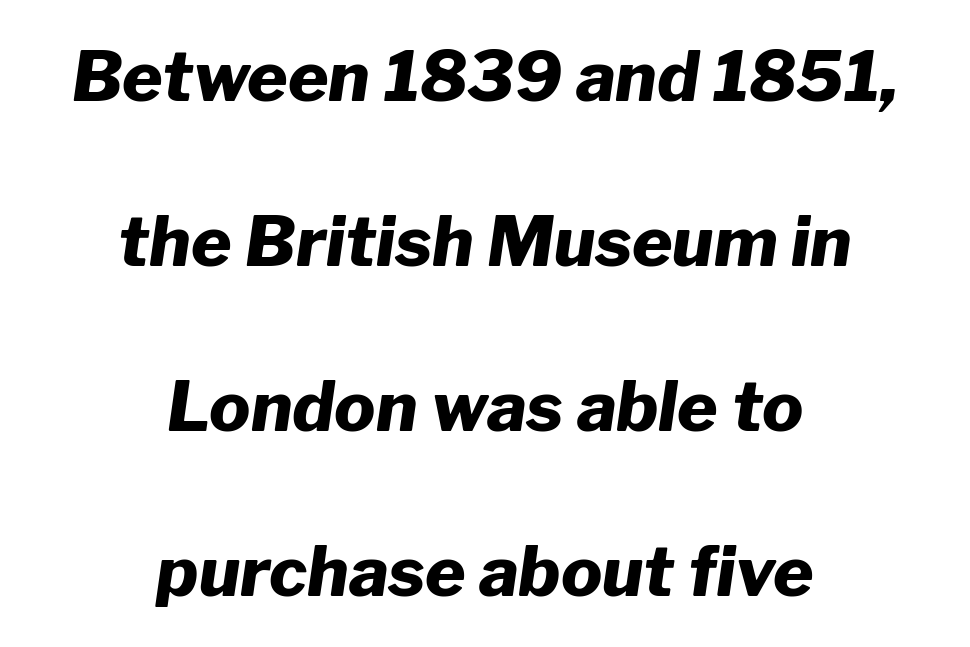
Q: Is the text bold? A: Yes.
Q: Is the text italic (slanted)? A: Yes, it leans right by about 8 degrees.
Q: Is the text underlined? A: No.
Q: How is the paragraph aligned? A: Centered.
Q: Is the spacing between letters normal or unusually wide? A: Normal.
Q: Is the spacing between lines tight, normal or loose? A: Loose.
Q: Width (condensed, normal, or wide)? A: Normal.
Q: Stroke contrast? A: Low.
Q: x-height? A: Medium.
Q: Monospaced? A: No.
